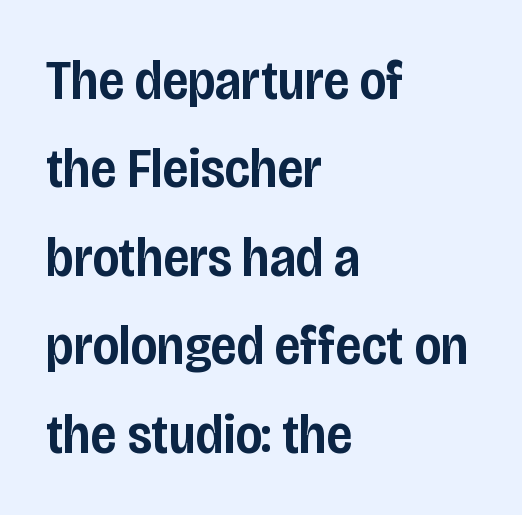
It's the straight-up-and-down kind of type. Moderately thickened strokes mark this as semibold type. The specimen omits any rule beneath the text block's lines. Horizontal bands of white between lines are of average thickness. The characters display no serif detailing; their extremities are plain. You could call the tracking neutral — neither tight nor loose.
